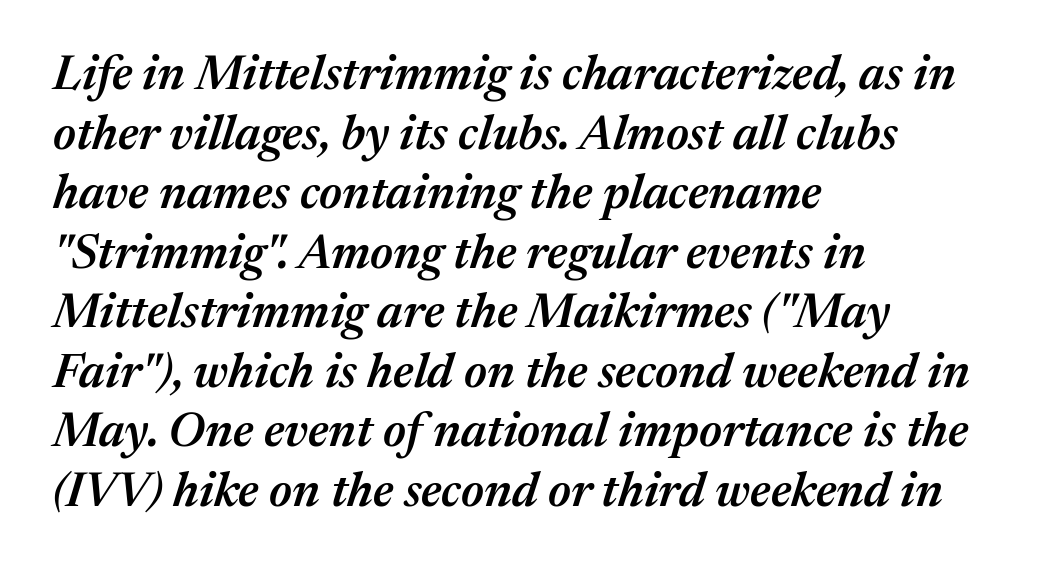
The image shows 48 px semibold type, italic (leaning right); set left-aligned, line spacing 1.24x, normal letter spacing, not underlined; medium stroke contrast and a medium x-height.
